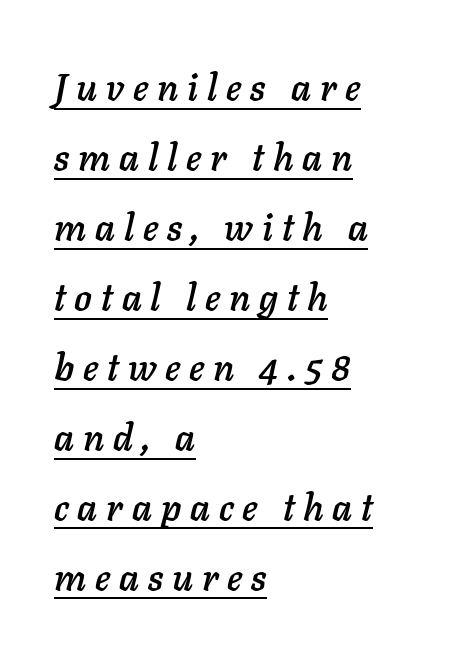
The text block is weighted toward the left margin, trailing off unevenly rightward. Substantial extra tracking has been applied to these lines. Think of a printed novel: that variable character pitch is what you see here. You can see a thin bar hugging the bottom of the glyphs.
